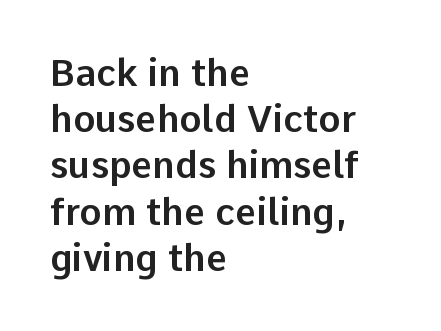
{"serif": "no", "italic": "no", "width": "normal", "stroke_contrast": "low", "x_height": "medium", "monospaced": "no", "underline": "no", "align": "left", "line_spacing": "normal", "line_spacing_ratio": 1.25, "letter_spacing": "normal", "letter_spacing_em": 0.0, "glyph_px": 37}
